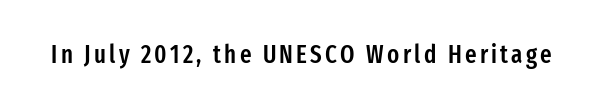
{"italic": "no", "bold": "semi", "underline": "no", "glyph_px": 25}
